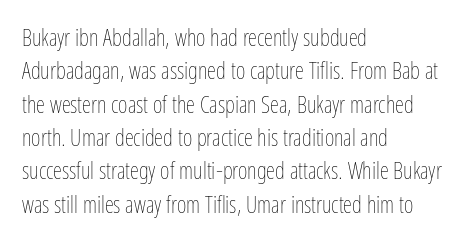
Q: Is the text bold? A: No.
Q: Is the text italic (slanted)? A: No, it is upright.
Q: Is the text underlined? A: No.
Q: How is the paragraph aligned? A: Left-aligned.
Q: Is the spacing between letters normal or unusually wide? A: Normal.
Q: Is the spacing between lines tight, normal or loose? A: Normal.
